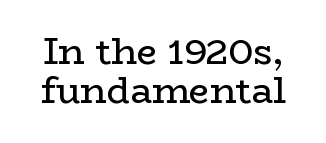
Q: Is the text bold? A: No.
Q: Is the text italic (slanted)? A: No, it is upright.
Q: Is the typeface a serif or a sans-serif typeface? A: Serif.
Q: Is the text underlined? A: No.
Q: Is the spacing between letters normal or unusually wide? A: Normal.
Q: Is the spacing between lines tight, normal or loose? A: Tight.
Q: Width (condensed, normal, or wide)? A: Wide.
Q: Stroke contrast? A: Low.
Q: x-height? A: Medium.
Q: Monospaced? A: No.
